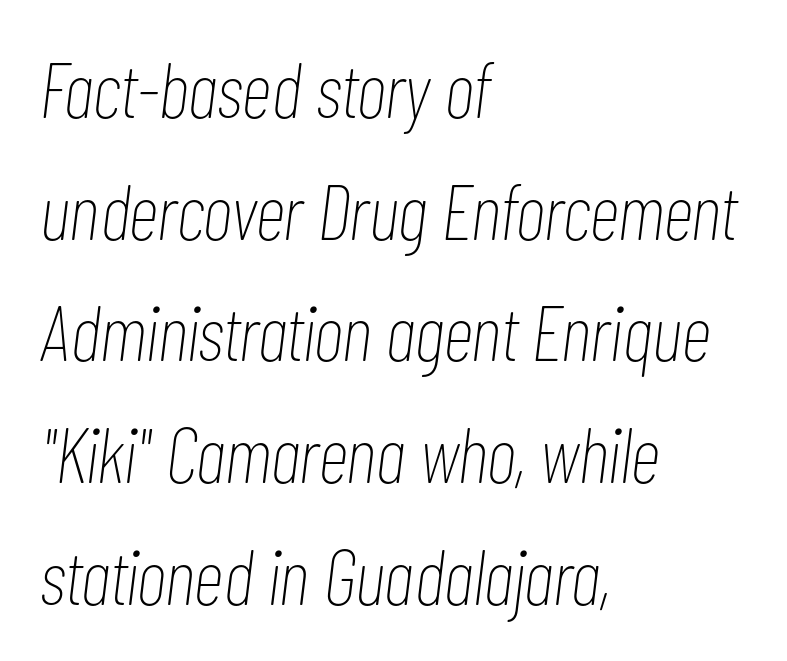
The image shows 78 px thin, condensed type, italic (leaning right); set left-aligned, normal line spacing (1.56x), normal letter spacing, not underlined; low stroke contrast and a medium x-height.
